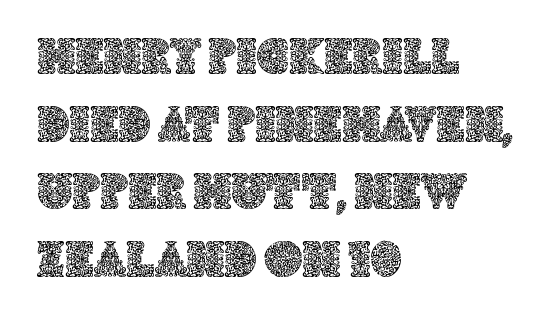
The image shows 52 px text type, upright; set left-aligned, normal line spacing (1.3x), normal letter spacing, not underlined; a large x-height.
